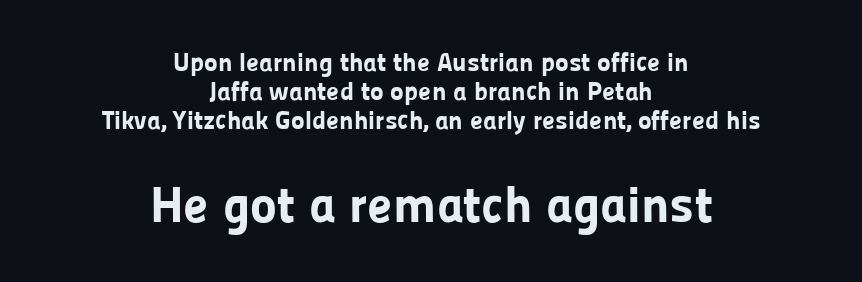
Q: Is the text bold? A: Yes.
Q: Is the text italic (slanted)? A: No, it is upright.
Q: Is the typeface a serif or a sans-serif typeface? A: Sans-serif.
Q: Is the text underlined? A: No.
Q: How is the paragraph aligned? A: Centered.
Q: Is the spacing between letters normal or unusually wide? A: Normal.
Q: Is the spacing between lines tight, normal or loose? A: Tight.
Q: Which block of text is set in a larger size, the first (top) or the second (bottom)? A: The second (bottom) one.
Q: Width (condensed, normal, or wide)? A: Normal.
Q: Stroke contrast? A: Low.
Q: x-height? A: Medium.
Q: Monospaced? A: No.
